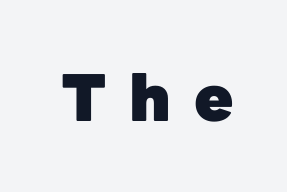
Chunky letters — that's bold for sure. Typographically, this falls in the sans-serif category. These lines have a slow, spaced-out rhythm from letter to letter. Nope, not italic — everything's standing straight.
